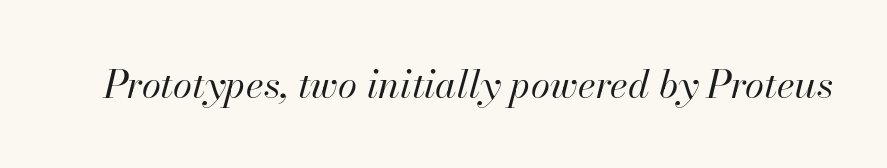
The image shows 39 px regular-weight type, italic (leaning right); set normal letter spacing, not underlined; high stroke contrast and a small x-height.
